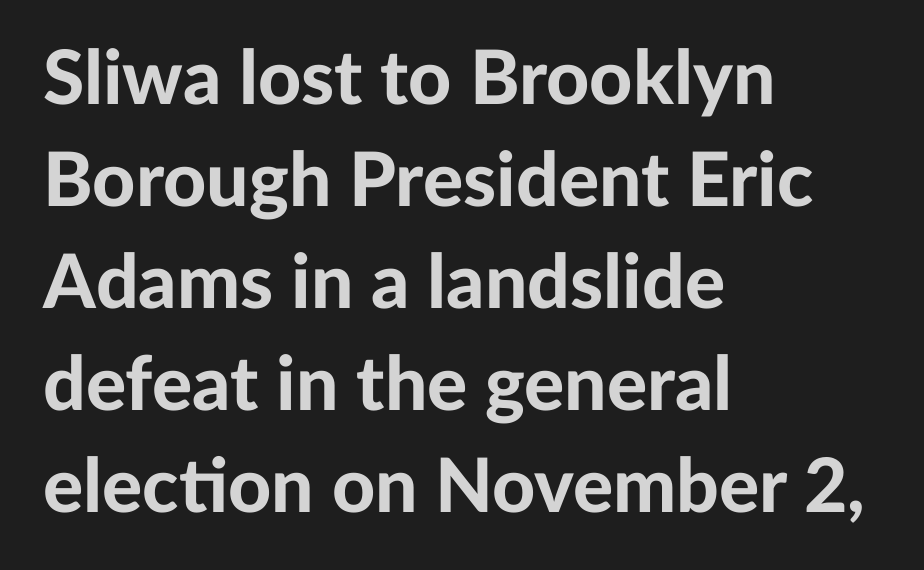
Standard letterfit; no display-style spreading of the glyphs. The space directly below the letters is spotless. A normal amount of white space separates one row of letters from the next. Proportional: the letters do not fall into vertical columns. The glyphs in this specimen are sans serif.
